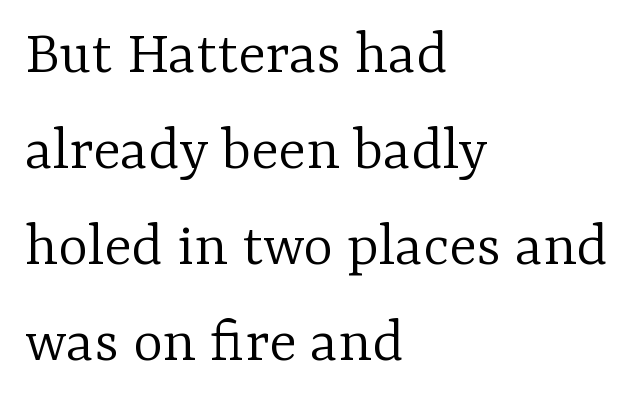
Unlike a clean sans, this face finishes its strokes with serifs. The words here are not underlined. Note the varied advance widths — an 'i' is clearly narrower than an 'm'. Caption: standard tracking, unaltered. The letters stand upright; this is a roman face.
